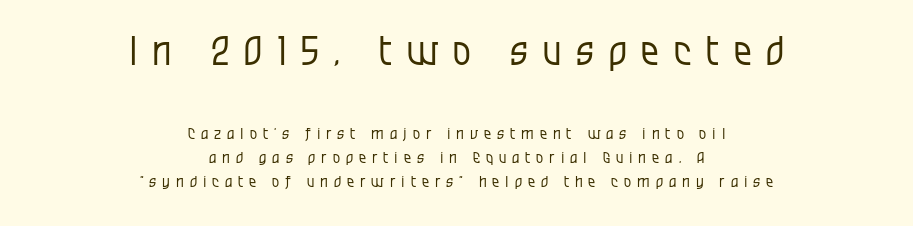
Letter spacing: wide. The designer left line spacing at the default. The rendering uses natural spacing where letterforms have individual widths. The space beneath each line is pristine and unruled.
